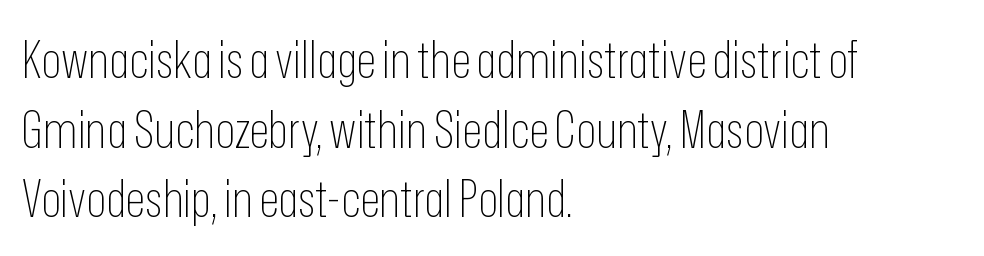
{"serif": "no", "italic": "no", "bold": "no", "weight": "thin", "width": "condensed", "stroke_contrast": "low", "x_height": "medium", "monospaced": "no", "underline": "no", "align": "left", "line_spacing": "normal", "line_spacing_ratio": 1.34, "letter_spacing": "normal", "letter_spacing_em": 0.0, "glyph_px": 52}
